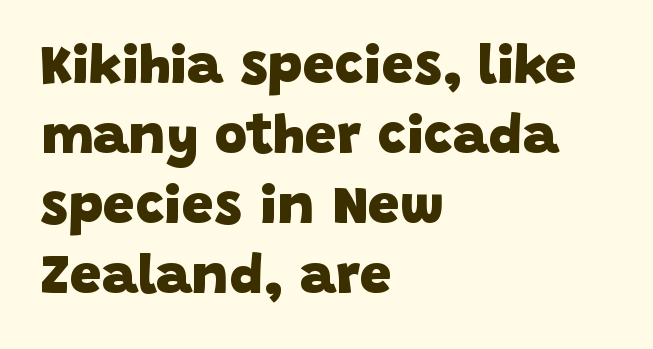
{"serif": "no", "bold": "yes", "weight": "heavy", "width": "normal", "stroke_contrast": "low", "x_height": "large", "monospaced": "no", "underline": "no", "align": "left", "line_spacing": "normal", "line_spacing_ratio": 1.25, "letter_spacing": "normal", "letter_spacing_em": 0.0, "glyph_px": 56}
